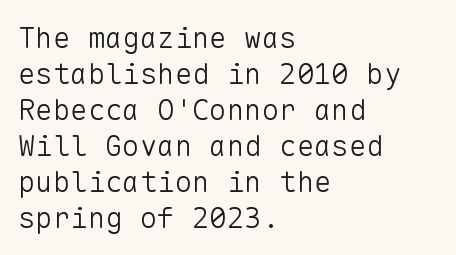
Q: Is the text bold? A: No.
Q: Is the text italic (slanted)? A: No, it is upright.
Q: Is the typeface a serif or a sans-serif typeface? A: Sans-serif.
Q: Is the text underlined? A: No.
Q: How is the paragraph aligned? A: Left-aligned.
Q: Is the spacing between letters normal or unusually wide? A: Normal.
Q: Width (condensed, normal, or wide)? A: Normal.
Q: Stroke contrast? A: Low.
Q: x-height? A: Medium.
Q: Monospaced? A: Yes.
